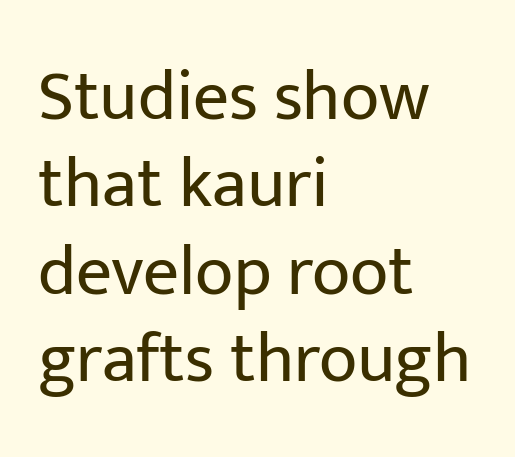
{"serif": "no", "italic": "no", "bold": "no", "weight": "regular", "width": "normal", "stroke_contrast": "low", "x_height": "medium", "monospaced": "no", "underline": "no", "align": "left", "line_spacing_ratio": 1.23, "letter_spacing": "normal", "letter_spacing_em": 0.0, "glyph_px": 71}
